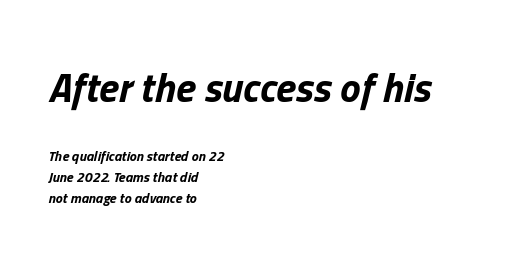
The image shows 41 px bold type, italic (leaning right); set left-aligned, normal line spacing (1.49x), normal letter spacing, not underlined; the first (top) block is 2.93x larger; low stroke contrast and a medium x-height.
